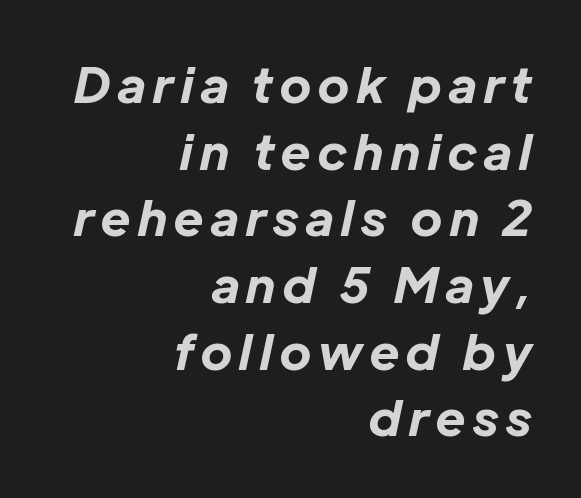
{"italic": "yes", "lean": "right", "slant_degrees": 12, "bold": "yes", "weight": "bold", "width": "normal", "stroke_contrast": "low", "x_height": "medium", "monospaced": "no", "underline": "no", "align": "right", "line_spacing": "normal", "line_spacing_ratio": 1.36, "glyph_px": 49}
